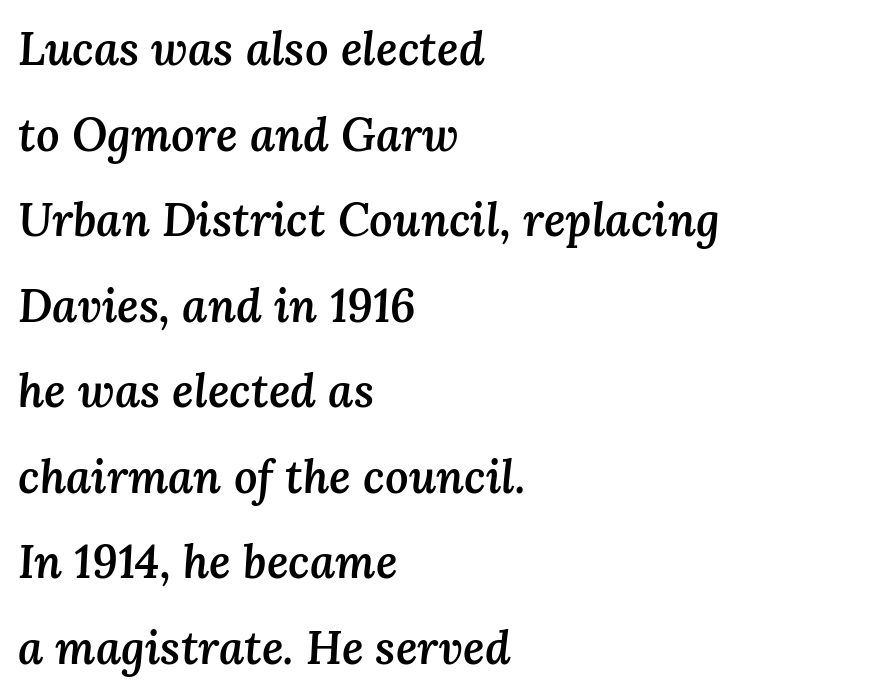
The image shows 46 px semibold type, italic (leaning right); set left-aligned, line spacing 1.86x, normal letter spacing, not underlined; medium stroke contrast and a medium x-height.
